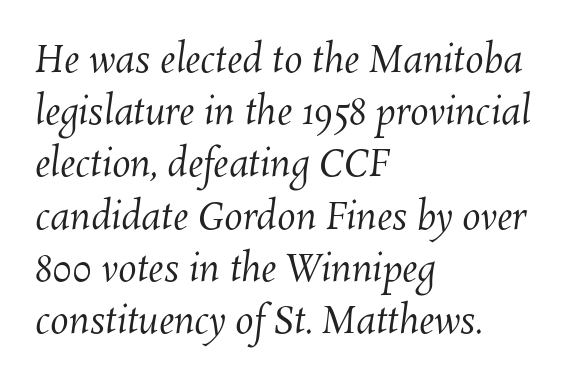
The image shows 37 px regular-weight type; set left-aligned, normal line spacing (1.41x), normal letter spacing, not underlined; medium stroke contrast and a medium x-height.
